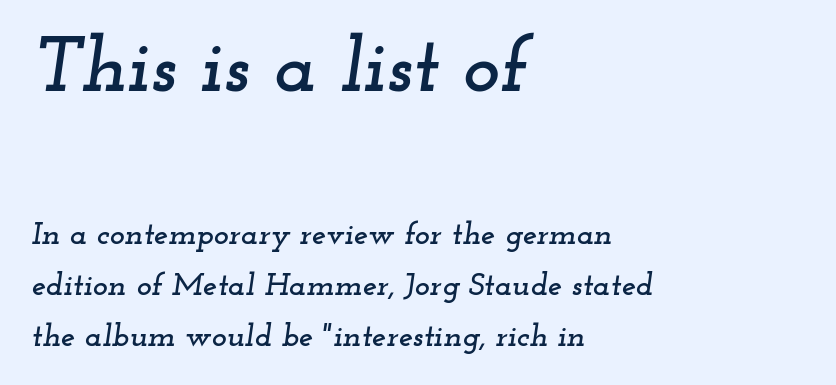
Larger block? The one above; the one below is distinctly smaller. The space beneath each line is pristine and unruled. One glance says typical: line gaps are just what's usual. Classification — serif. The letters advance in unequal steps, a hallmark of proportional type.
